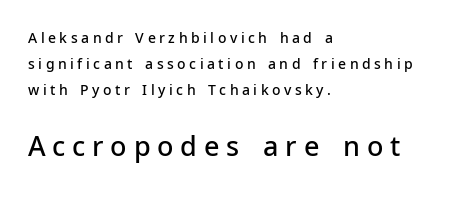
The image shows 27 px text type, upright; set left-aligned, line spacing 1.84x, unusually wide letter spacing (+0.25 em), not underlined; the second (bottom) block is 1.93x larger.
